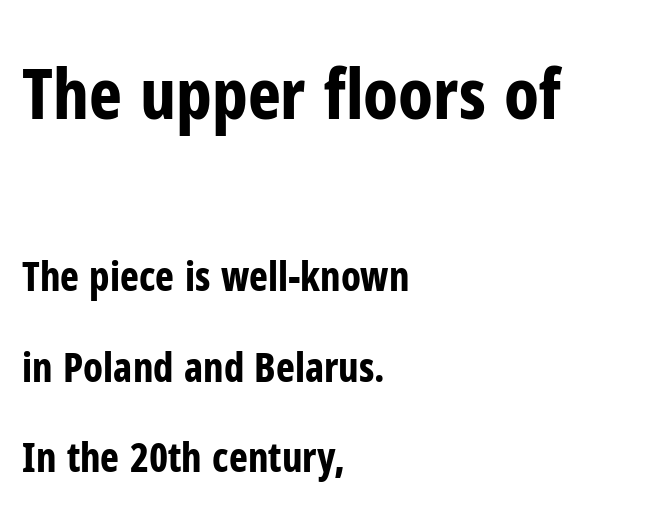
Q: Is the text bold? A: Yes.
Q: Is the text italic (slanted)? A: No, it is upright.
Q: Is the typeface a serif or a sans-serif typeface? A: Sans-serif.
Q: Is the text underlined? A: No.
Q: How is the paragraph aligned? A: Left-aligned.
Q: Is the spacing between letters normal or unusually wide? A: Normal.
Q: Is the spacing between lines tight, normal or loose? A: Loose.
Q: Which block of text is set in a larger size, the first (top) or the second (bottom)? A: The first (top) one.
Q: Width (condensed, normal, or wide)? A: Condensed.
Q: Stroke contrast? A: Low.
Q: x-height? A: Medium.
Q: Monospaced? A: No.
